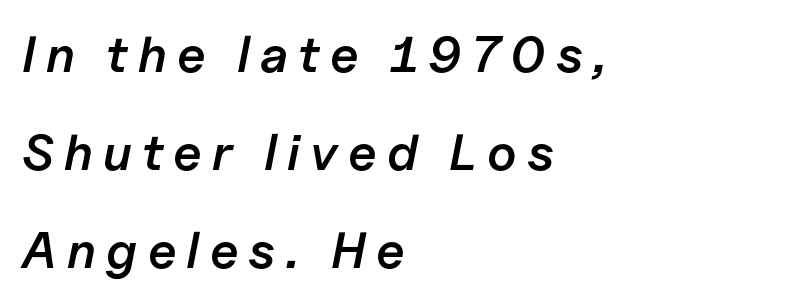
Q: Is the text bold? A: Semi-bold.
Q: Is the text italic (slanted)? A: Yes, it leans right by about 11 degrees.
Q: Is the text underlined? A: No.
Q: How is the paragraph aligned? A: Left-aligned.
Q: Is the spacing between letters normal or unusually wide? A: Unusually wide.
Q: Is the spacing between lines tight, normal or loose? A: Loose.
Q: Width (condensed, normal, or wide)? A: Normal.
Q: Stroke contrast? A: Low.
Q: x-height? A: Medium.
Q: Monospaced? A: No.
